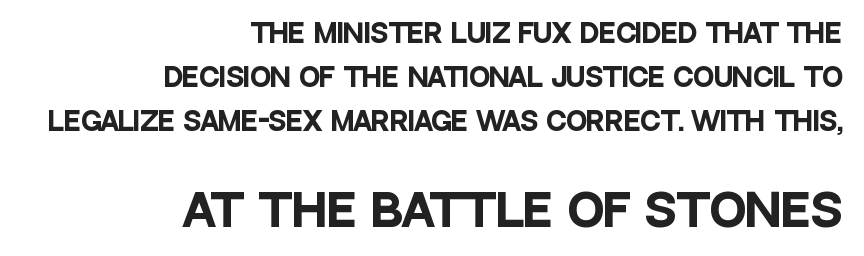
{"serif": "no", "italic": "no", "bold": "yes", "weight": "heavy", "width": "condensed", "stroke_contrast": "low", "x_height": "large", "monospaced": "no", "underline": "no", "align": "right", "line_spacing_ratio": 1.77, "letter_spacing": "normal", "letter_spacing_em": 0.0, "larger_block": "second", "size_ratio": 1.76, "glyph_px": 44}
